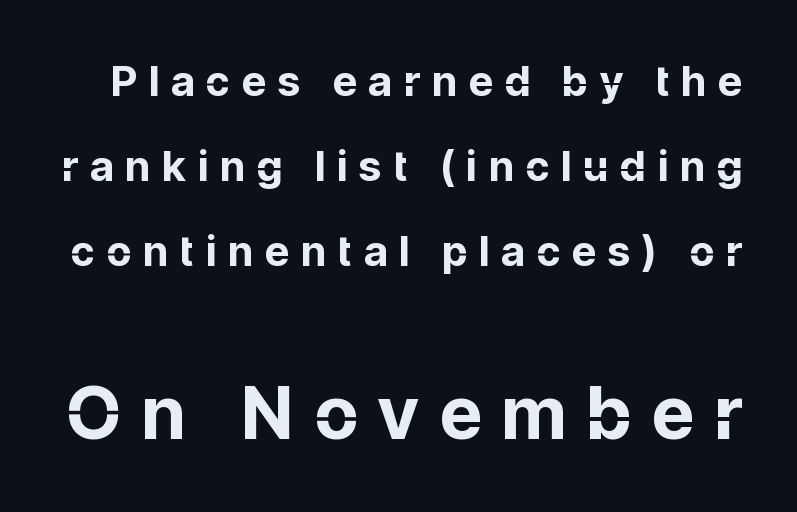
Regarding leading, the lines here are spaced well apart. Quick note: not italic, upright. The rendering uses a bold face; every stroke is thick and dark. The rendering inserts visible extra space after every character. Each letter keeps its own natural width here, so spacing adapts to shape. Typesetter's note — lower block bumped up in size, upper block left smaller.
